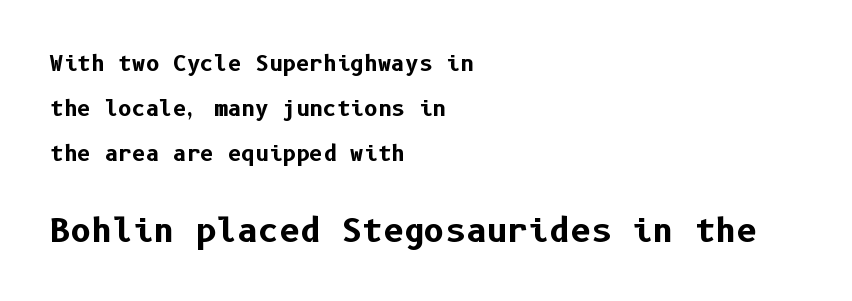
The line texture is even and compact thanks to regular tracking. A dark, heavy texture on the line: the type is bold. The face used here appears at its bigger size in the lower chunk. A classic flush-left, rag-right setting is used for this passage. The rendering uses a large line-height, opening up the rows.
